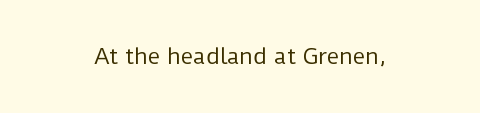
Q: Is the text bold? A: No.
Q: Is the text italic (slanted)? A: No, it is upright.
Q: Is the text underlined? A: No.
Q: How is the paragraph aligned? A: Centered.
Q: Is the spacing between letters normal or unusually wide? A: Normal.
